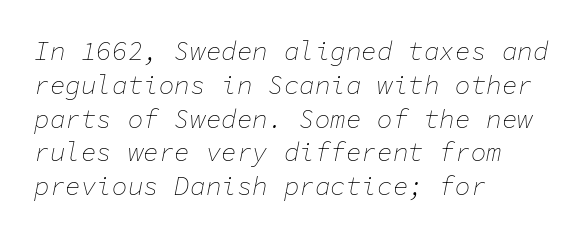
{"italic": "yes", "lean": "right", "slant_degrees": 11, "bold": "no", "underline": "no", "align": "left", "line_spacing": "normal", "line_spacing_ratio": 1.3, "letter_spacing": "normal", "letter_spacing_em": 0.0, "glyph_px": 26}
